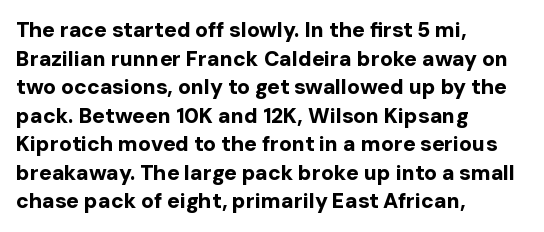
{"italic": "no", "bold": "yes", "underline": "no", "align": "left", "line_spacing": "normal", "line_spacing_ratio": 1.36, "letter_spacing": "normal", "letter_spacing_em": 0.0, "glyph_px": 21}
